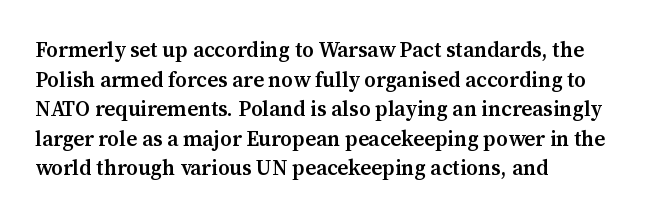
The image shows 21 px text type, upright; set left-aligned, normal line spacing (1.41x), normal letter spacing, not underlined.
